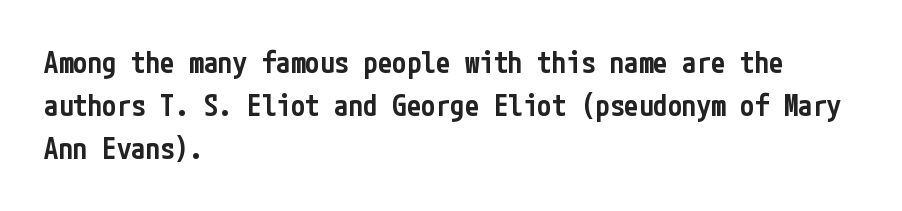
{"serif": "no", "italic": "no", "bold": "semi", "weight": "semibold", "width": "condensed", "stroke_contrast": "low", "x_height": "medium", "underline": "no", "align": "left", "line_spacing": "normal", "line_spacing_ratio": 1.49, "letter_spacing": "normal", "letter_spacing_em": 0.0, "glyph_px": 29}
